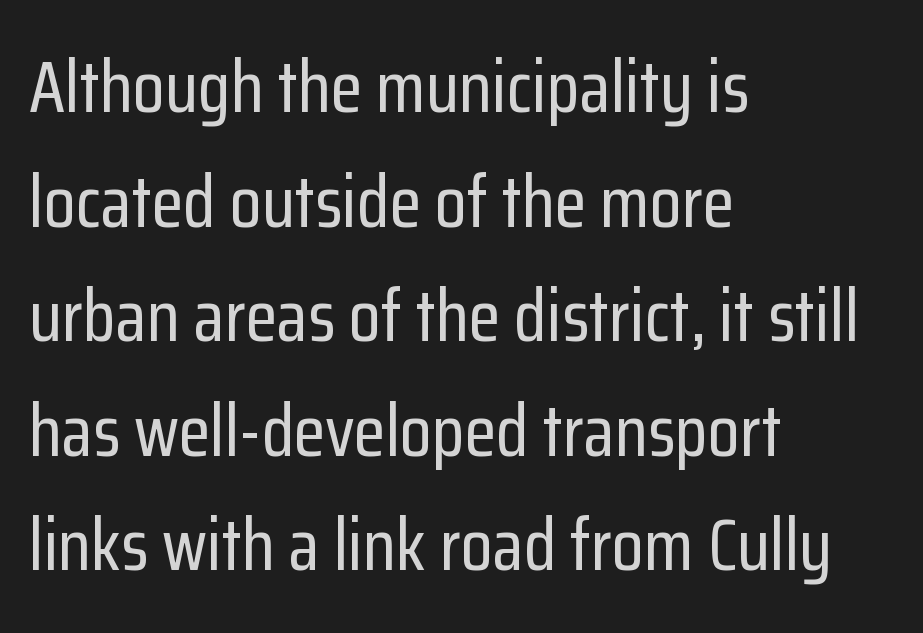
The image shows 73 px condensed sans-serif type, upright; set left-aligned, normal line spacing (1.57x), normal letter spacing, not underlined; low stroke contrast and a medium x-height.
